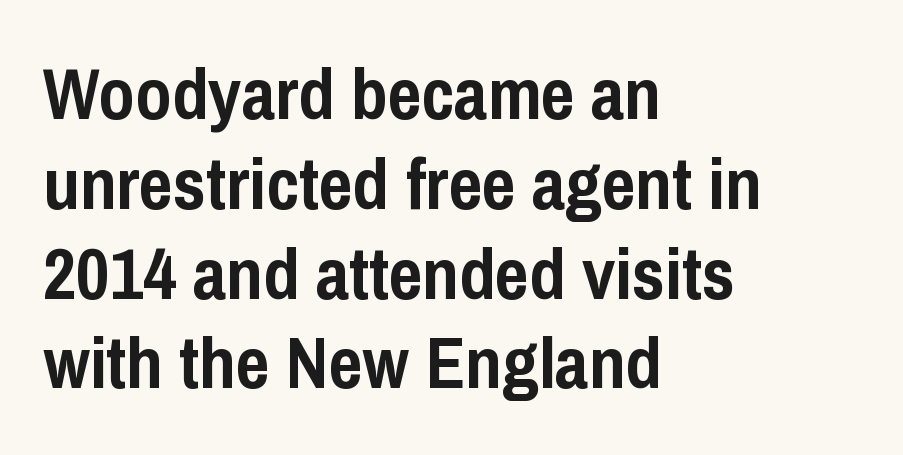
Q: Is the text bold? A: Yes.
Q: Is the text italic (slanted)? A: No, it is upright.
Q: Is the typeface a serif or a sans-serif typeface? A: Sans-serif.
Q: Is the text underlined? A: No.
Q: How is the paragraph aligned? A: Left-aligned.
Q: Is the spacing between letters normal or unusually wide? A: Normal.
Q: Width (condensed, normal, or wide)? A: Condensed.
Q: Stroke contrast? A: Low.
Q: x-height? A: Medium.
Q: Monospaced? A: No.
